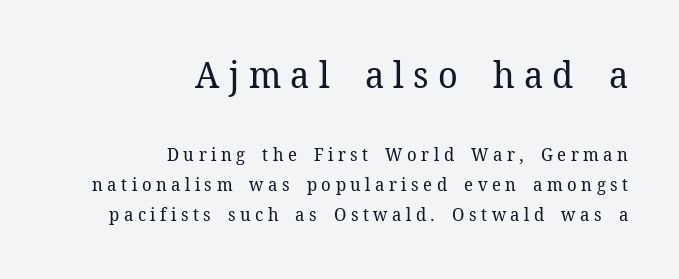
{"serif": "yes", "italic": "no", "bold": "no", "weight": "regular", "width": "normal", "stroke_contrast": "low", "x_height": "medium", "monospaced": "no", "underline": "no", "align": "right", "line_spacing": "normal", "line_spacing_ratio": 1.68, "letter_spacing": "wide", "letter_spacing_em": 0.25, "larger_block": "first", "size_ratio": 2.06, "glyph_px": 37}
